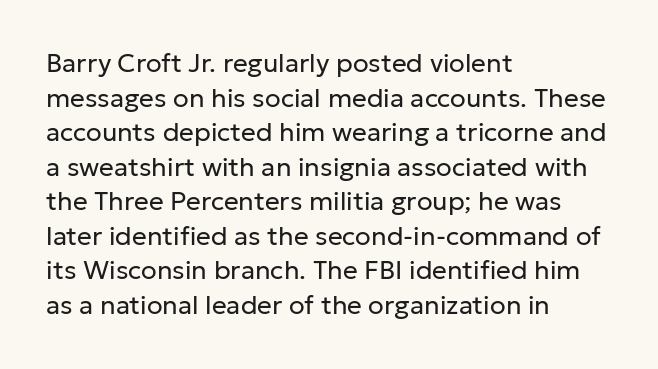
Q: Is the text bold? A: No.
Q: Is the text italic (slanted)? A: No, it is upright.
Q: Is the text underlined? A: No.
Q: How is the paragraph aligned? A: Left-aligned.
Q: Is the spacing between letters normal or unusually wide? A: Normal.
Q: Is the spacing between lines tight, normal or loose? A: Normal.
